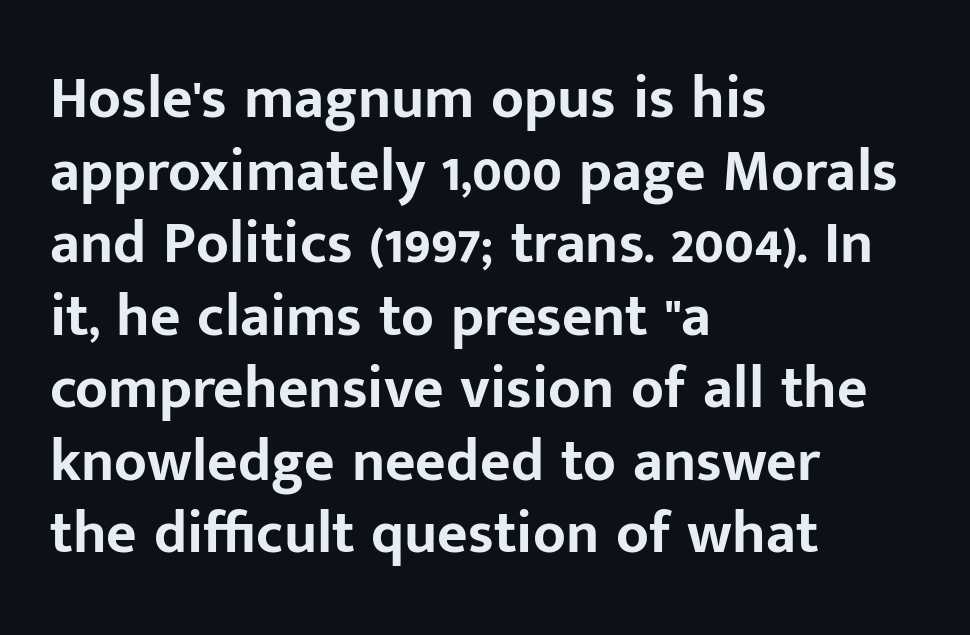
The image shows 59 px bold sans-serif type, upright; set left-aligned, line spacing 1.23x, normal letter spacing, not underlined; low stroke contrast and a medium x-height.
